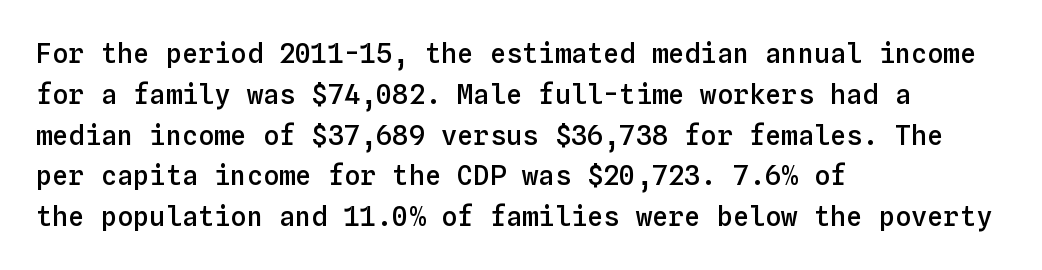
The image shows 27 px text type, upright; set left-aligned, normal line spacing (1.51x), normal letter spacing, not underlined.
